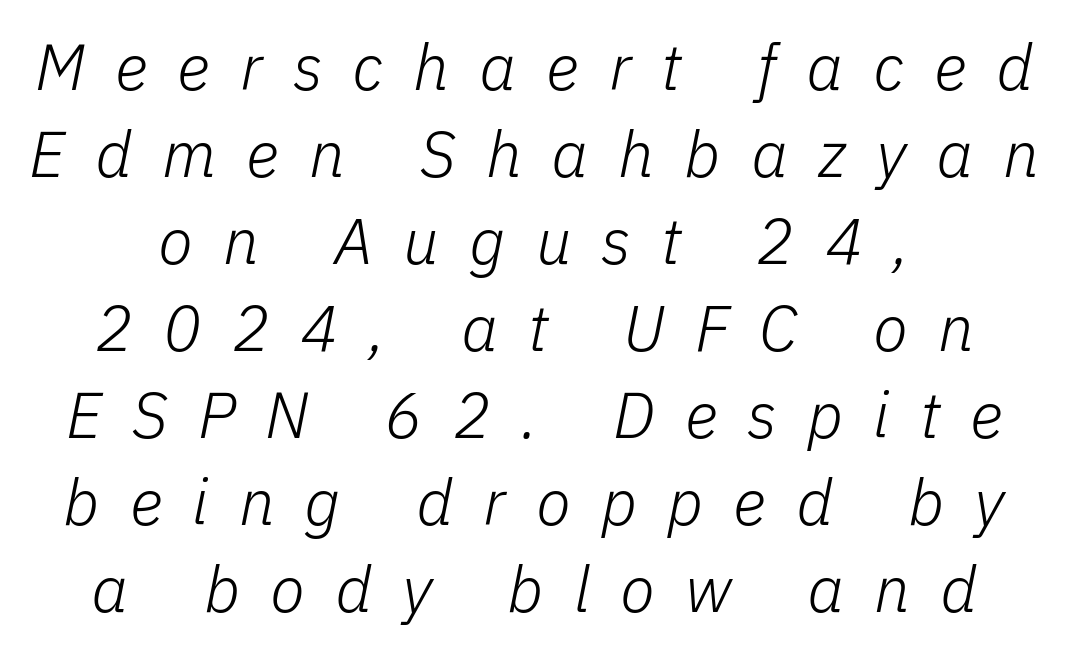
Q: Is the text bold? A: No.
Q: Is the text italic (slanted)? A: Yes, it leans right by about 11 degrees.
Q: Is the text underlined? A: No.
Q: Is the spacing between letters normal or unusually wide? A: Unusually wide.
Q: Is the spacing between lines tight, normal or loose? A: Normal.
Q: Width (condensed, normal, or wide)? A: Normal.
Q: Stroke contrast? A: Low.
Q: x-height? A: Medium.
Q: Monospaced? A: No.
